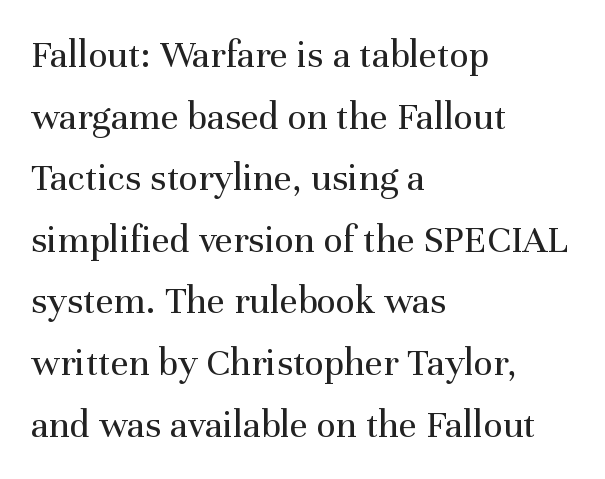
Q: Is the text bold? A: No.
Q: Is the text italic (slanted)? A: No, it is upright.
Q: Is the typeface a serif or a sans-serif typeface? A: Serif.
Q: Is the text underlined? A: No.
Q: How is the paragraph aligned? A: Left-aligned.
Q: Is the spacing between letters normal or unusually wide? A: Normal.
Q: Is the spacing between lines tight, normal or loose? A: Normal.
Q: Width (condensed, normal, or wide)? A: Normal.
Q: Stroke contrast? A: Medium.
Q: x-height? A: Medium.
Q: Monospaced? A: No.
